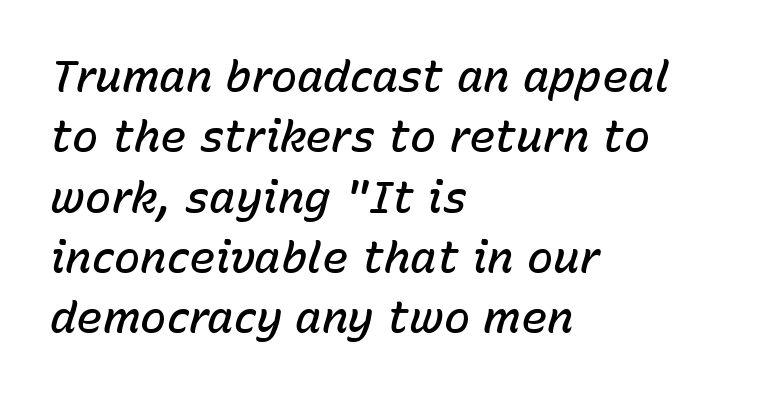
Q: Is the text bold? A: Semi-bold.
Q: Is the text italic (slanted)? A: Yes, it leans right by about 15 degrees.
Q: Is the text underlined? A: No.
Q: How is the paragraph aligned? A: Left-aligned.
Q: Is the spacing between letters normal or unusually wide? A: Normal.
Q: Is the spacing between lines tight, normal or loose? A: Normal.
Q: Width (condensed, normal, or wide)? A: Normal.
Q: Stroke contrast? A: Low.
Q: x-height? A: Medium.
Q: Monospaced? A: No.
